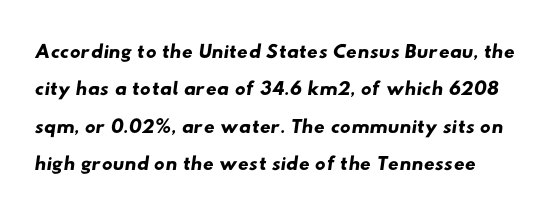
Q: Is the typeface a serif or a sans-serif typeface? A: Sans-serif.
Q: Is the text underlined? A: No.
Q: Is the spacing between letters normal or unusually wide? A: Normal.
Q: Is the spacing between lines tight, normal or loose? A: Normal.
Q: Width (condensed, normal, or wide)? A: Wide.
Q: Stroke contrast? A: Low.
Q: x-height? A: Small.
Q: Monospaced? A: No.
